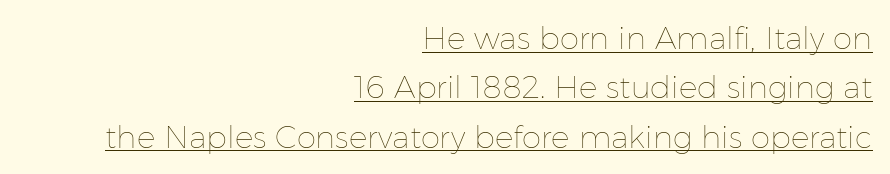
Q: Is the text bold? A: No.
Q: Is the text italic (slanted)? A: No, it is upright.
Q: Is the text underlined? A: Yes.
Q: How is the paragraph aligned? A: Right-aligned.
Q: Is the spacing between letters normal or unusually wide? A: Normal.
Q: Is the spacing between lines tight, normal or loose? A: Normal.
Q: Width (condensed, normal, or wide)? A: Normal.
Q: Stroke contrast? A: Low.
Q: x-height? A: Medium.
Q: Monospaced? A: No.
